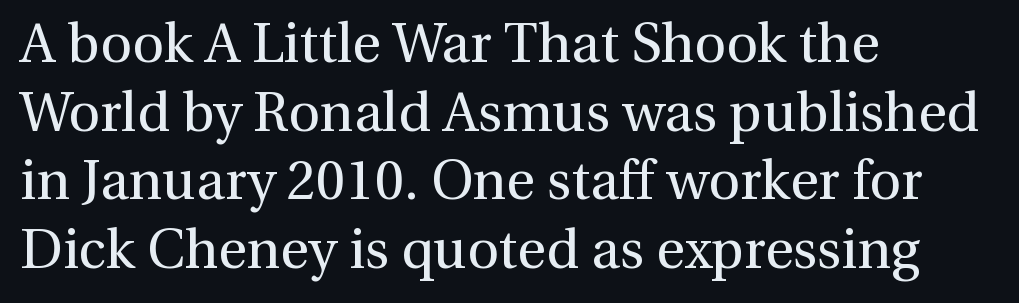
{"serif": "yes", "italic": "no", "bold": "no", "weight": "regular", "width": "normal", "stroke_contrast": "medium", "x_height": "medium", "monospaced": "no", "underline": "no", "align": "left", "line_spacing": "normal", "line_spacing_ratio": 1.25, "letter_spacing": "normal", "letter_spacing_em": 0.0, "glyph_px": 55}
